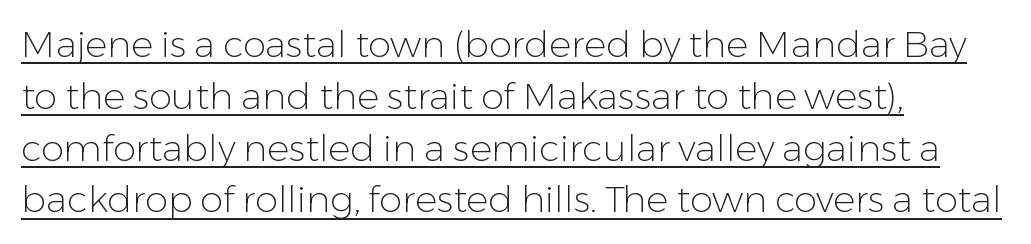
{"serif": "no", "italic": "no", "bold": "no", "weight": "light", "width": "normal", "stroke_contrast": "low", "x_height": "medium", "monospaced": "no", "underline": "yes", "align": "left", "line_spacing": "normal", "line_spacing_ratio": 1.4, "letter_spacing": "normal", "letter_spacing_em": 0.0, "glyph_px": 37}
